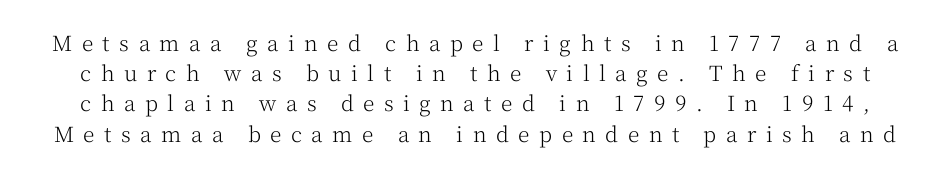
The image shows 21 px text type, upright; set normal line spacing (1.44x), unusually wide letter spacing (+0.45 em), not underlined.
